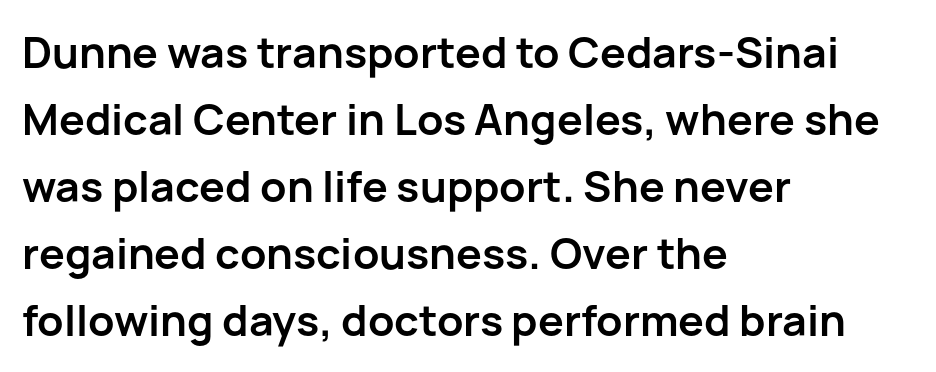
The image shows 43 px semibold sans-serif type, upright; set left-aligned, normal line spacing (1.56x), normal letter spacing, not underlined; low stroke contrast and a medium x-height.
